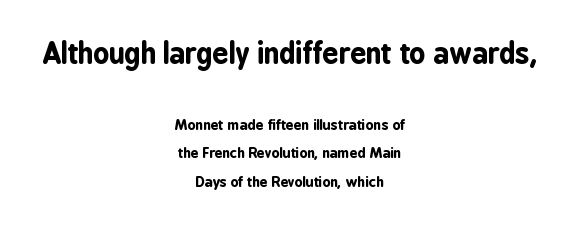
{"serif": "no", "italic": "no", "bold": "yes", "weight": "bold", "width": "condensed", "stroke_contrast": "low", "x_height": "medium", "monospaced": "no", "underline": "no", "align": "center", "line_spacing": "loose", "line_spacing_ratio": 2.04, "letter_spacing": "normal", "letter_spacing_em": 0.0, "larger_block": "first", "size_ratio": 2.0, "glyph_px": 28}
